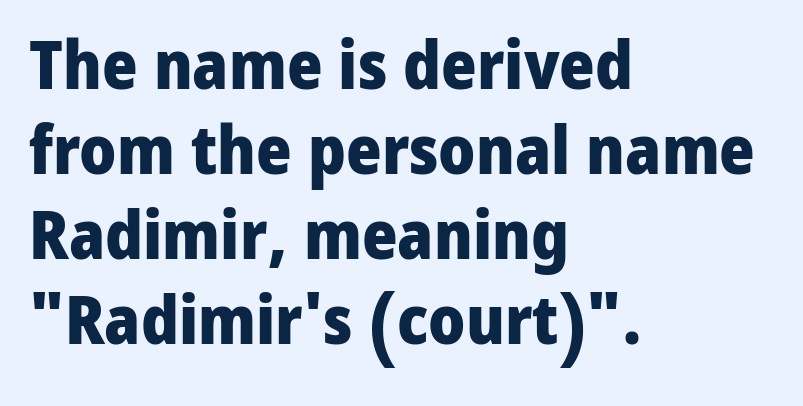
Q: Is the text bold? A: Yes.
Q: Is the text italic (slanted)? A: No, it is upright.
Q: Is the typeface a serif or a sans-serif typeface? A: Sans-serif.
Q: Is the text underlined? A: No.
Q: How is the paragraph aligned? A: Left-aligned.
Q: Is the spacing between letters normal or unusually wide? A: Normal.
Q: Is the spacing between lines tight, normal or loose? A: Normal.
Q: Width (condensed, normal, or wide)? A: Normal.
Q: Stroke contrast? A: Low.
Q: x-height? A: Medium.
Q: Monospaced? A: No.
